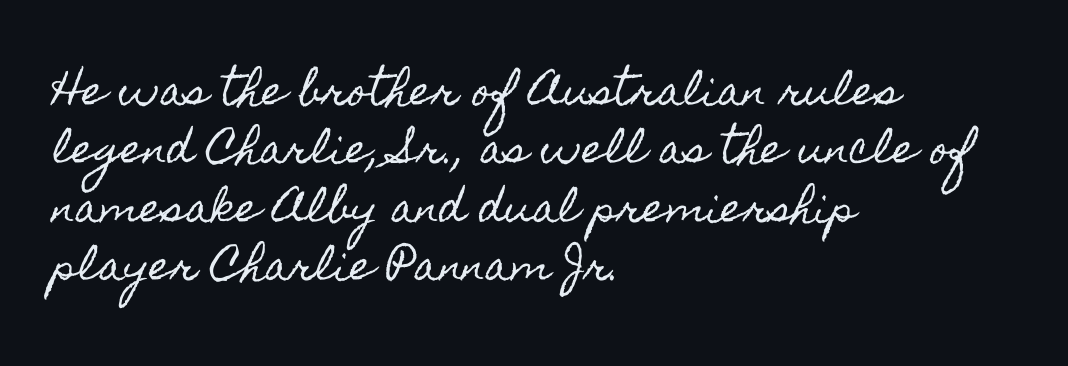
Standard letterfit; no display-style spreading of the glyphs. Check under the words: just untouched page. These lines sit exactly where default settings would place them. Caption: multi-line text, flush left, ragged right.
